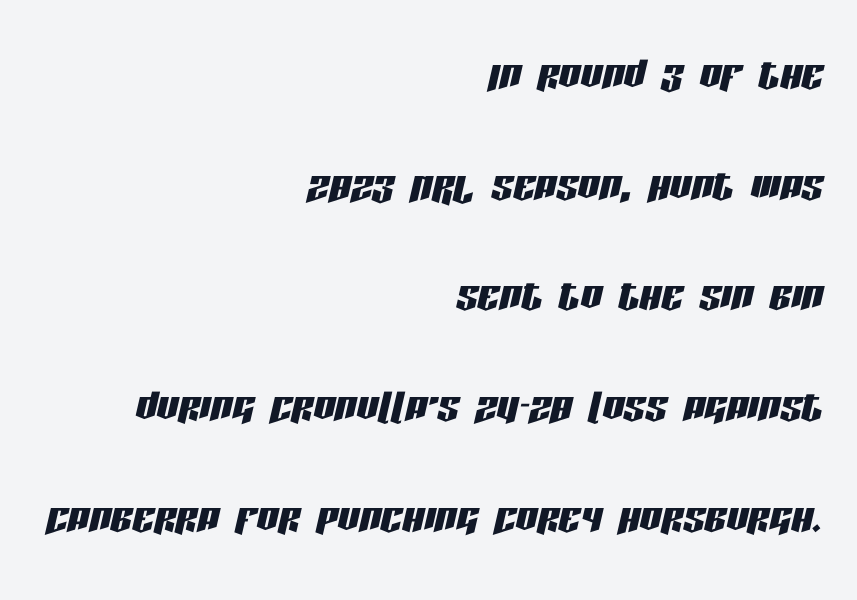
{"italic": "yes", "lean": "right", "slant_degrees": 13, "width": "condensed", "stroke_contrast": "low", "x_height": "large", "monospaced": "no", "underline": "no", "align": "right", "line_spacing": "loose", "line_spacing_ratio": 2.05, "letter_spacing": "normal", "letter_spacing_em": 0.0, "glyph_px": 54}
